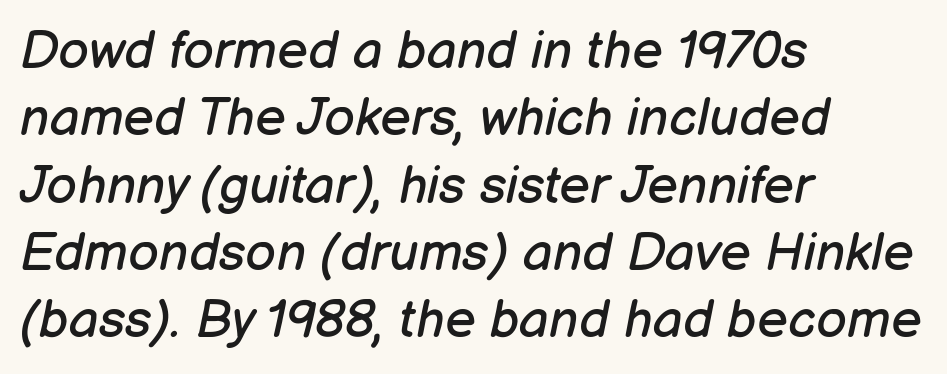
Q: Is the text bold? A: No.
Q: Is the text italic (slanted)? A: Yes, it leans right by about 12 degrees.
Q: Is the text underlined? A: No.
Q: How is the paragraph aligned? A: Left-aligned.
Q: Is the spacing between letters normal or unusually wide? A: Normal.
Q: Is the spacing between lines tight, normal or loose? A: Normal.
Q: Width (condensed, normal, or wide)? A: Normal.
Q: Stroke contrast? A: Low.
Q: x-height? A: Medium.
Q: Monospaced? A: No.
